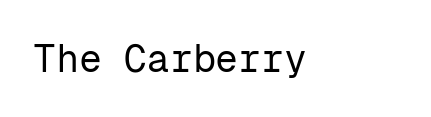
Q: Is the text bold? A: No.
Q: Is the text italic (slanted)? A: No, it is upright.
Q: Is the typeface a serif or a sans-serif typeface? A: Sans-serif.
Q: Is the text underlined? A: No.
Q: How is the paragraph aligned? A: Left-aligned.
Q: Is the spacing between letters normal or unusually wide? A: Normal.
Q: Width (condensed, normal, or wide)? A: Normal.
Q: Stroke contrast? A: Low.
Q: x-height? A: Medium.
Q: Monospaced? A: Yes.
